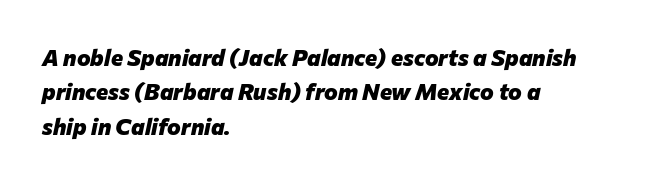
Q: Is the text bold? A: Yes.
Q: Is the text italic (slanted)? A: Yes, it leans right by about 12 degrees.
Q: Is the text underlined? A: No.
Q: How is the paragraph aligned? A: Left-aligned.
Q: Is the spacing between letters normal or unusually wide? A: Normal.
Q: Is the spacing between lines tight, normal or loose? A: Normal.
